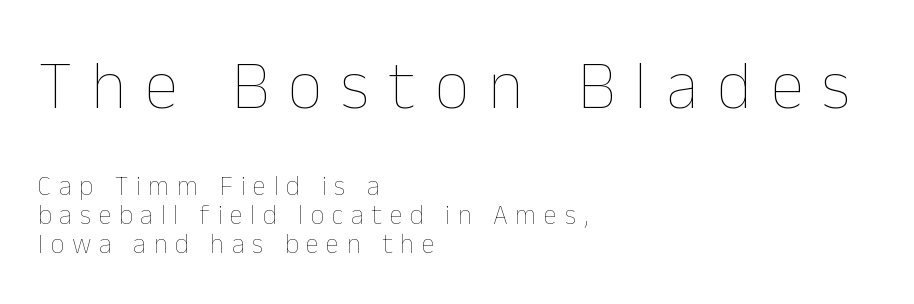
Q: Is the text bold? A: No.
Q: Is the text italic (slanted)? A: No, it is upright.
Q: Is the text underlined? A: No.
Q: How is the paragraph aligned? A: Left-aligned.
Q: Is the spacing between letters normal or unusually wide? A: Unusually wide.
Q: Is the spacing between lines tight, normal or loose? A: Tight.
Q: Which block of text is set in a larger size, the first (top) or the second (bottom)? A: The first (top) one.
Q: Width (condensed, normal, or wide)? A: Normal.
Q: Stroke contrast? A: Low.
Q: x-height? A: Medium.
Q: Monospaced? A: No.
